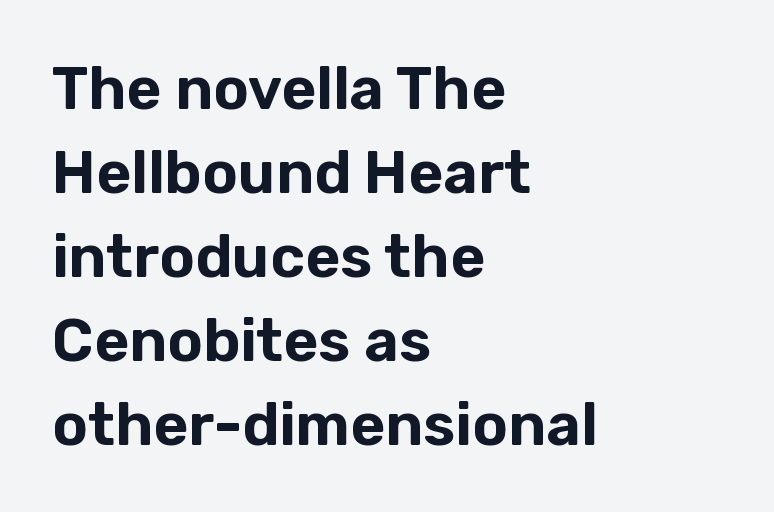
{"serif": "no", "italic": "no", "width": "normal", "stroke_contrast": "low", "x_height": "medium", "monospaced": "no", "underline": "no", "align": "left", "line_spacing": "normal", "line_spacing_ratio": 1.4, "letter_spacing": "normal", "letter_spacing_em": 0.0, "glyph_px": 60}
